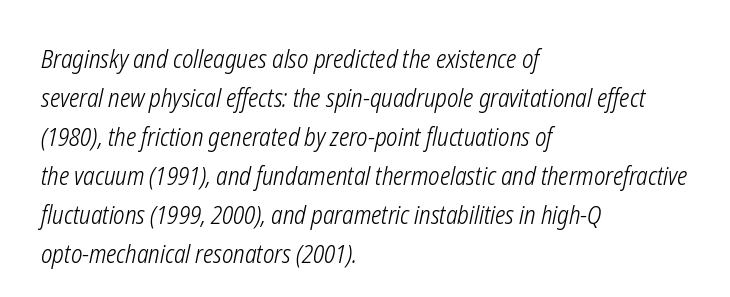
Q: Is the text bold? A: No.
Q: Is the text italic (slanted)? A: Yes, it leans right by about 12 degrees.
Q: Is the text underlined? A: No.
Q: How is the paragraph aligned? A: Left-aligned.
Q: Is the spacing between letters normal or unusually wide? A: Normal.
Q: Is the spacing between lines tight, normal or loose? A: Normal.
